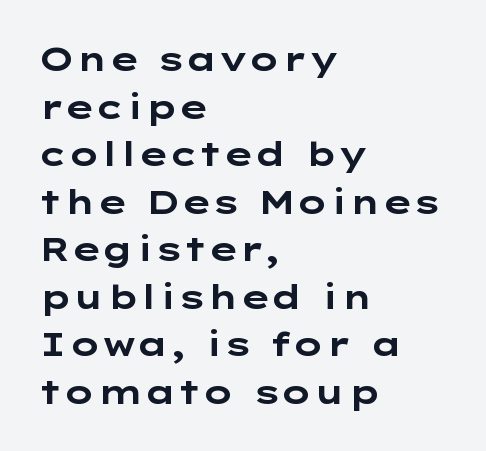
Q: Is the text bold? A: Yes.
Q: Is the text italic (slanted)? A: No, it is upright.
Q: Is the typeface a serif or a sans-serif typeface? A: Sans-serif.
Q: Is the text underlined? A: No.
Q: How is the paragraph aligned? A: Left-aligned.
Q: Is the spacing between letters normal or unusually wide? A: Normal.
Q: Is the spacing between lines tight, normal or loose? A: Normal.
Q: Width (condensed, normal, or wide)? A: Wide.
Q: Stroke contrast? A: Low.
Q: x-height? A: Medium.
